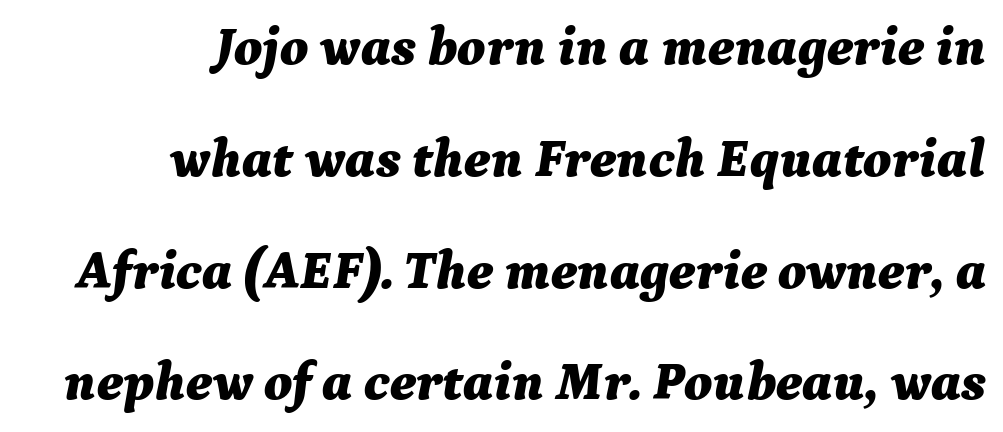
Descenders are the only things crossing below the line. Successive baselines arrive slowly, with a big drop between each. Looking at the ascenders, they clearly lean. Each letter keeps its own natural width here, so spacing adapts to shape. Every letter is thick-stroked: bold, no question.
